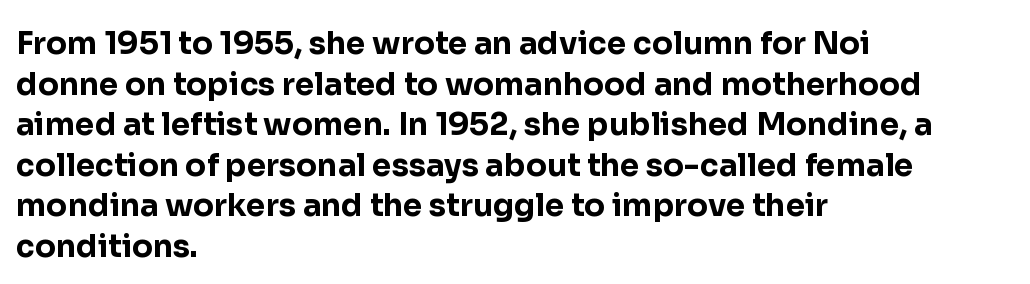
Q: Is the text bold? A: Yes.
Q: Is the text italic (slanted)? A: No, it is upright.
Q: Is the typeface a serif or a sans-serif typeface? A: Sans-serif.
Q: Is the text underlined? A: No.
Q: How is the paragraph aligned? A: Left-aligned.
Q: Is the spacing between letters normal or unusually wide? A: Normal.
Q: Is the spacing between lines tight, normal or loose? A: Normal.
Q: Width (condensed, normal, or wide)? A: Normal.
Q: Stroke contrast? A: Low.
Q: x-height? A: Medium.
Q: Monospaced? A: No.
